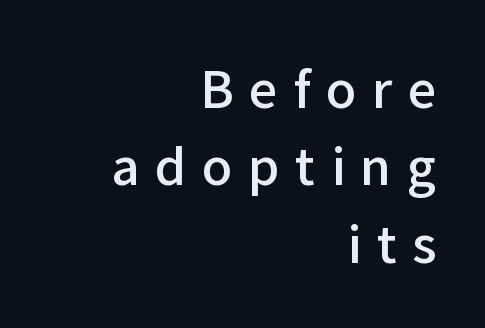
Q: Is the text bold? A: Semi-bold.
Q: Is the text italic (slanted)? A: No, it is upright.
Q: Is the typeface a serif or a sans-serif typeface? A: Sans-serif.
Q: Is the text underlined? A: No.
Q: How is the paragraph aligned? A: Right-aligned.
Q: Is the spacing between letters normal or unusually wide? A: Unusually wide.
Q: Is the spacing between lines tight, normal or loose? A: Normal.
Q: Width (condensed, normal, or wide)? A: Normal.
Q: Stroke contrast? A: Low.
Q: x-height? A: Medium.
Q: Monospaced? A: No.
